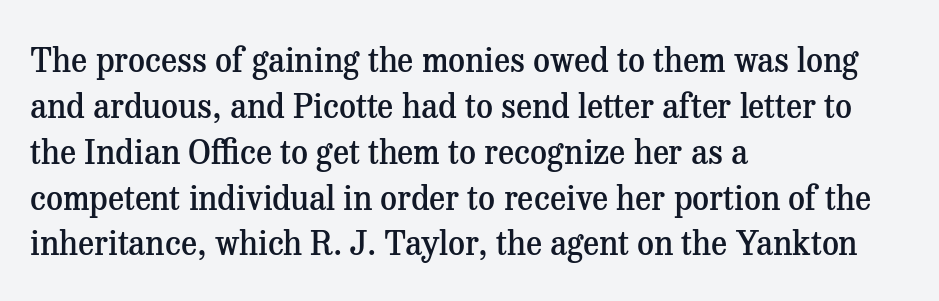
{"serif": "yes", "italic": "no", "bold": "semi", "weight": "semibold", "width": "normal", "stroke_contrast": "medium", "x_height": "medium", "monospaced": "no", "underline": "no", "align": "left", "line_spacing": "normal", "line_spacing_ratio": 1.39, "letter_spacing": "normal", "letter_spacing_em": 0.0, "glyph_px": 33}
